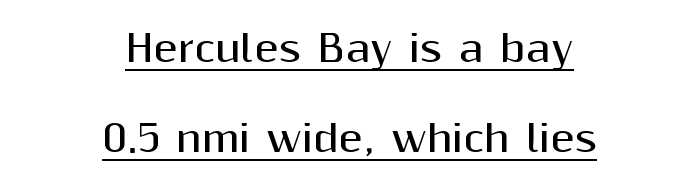
The letters sit at their default tracking, neither squeezed nor spread. Quick note: not italic, upright. Note: no serifs on the glyphs. Where is the straight margin? There isn't one; the lines are centered. Thick stems and heavy bowls — unmistakably bold.
